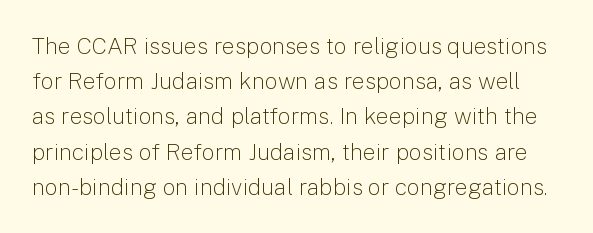
In terms of posture, this sample is upright. The font is comparable to plain body text, perhaps lighter. The designer left line spacing at the default. Letters rest on an invisible, unmarked baseline. In terms of letterspacing, this is plain default setting.
